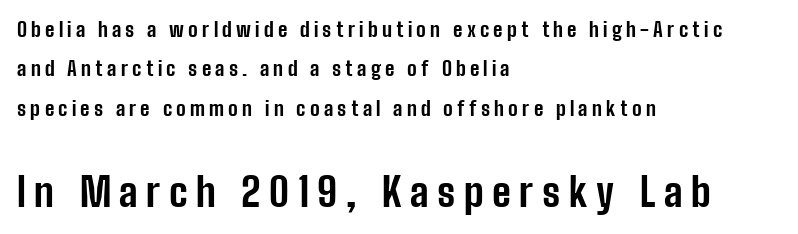
Is there any slant? The stems are plumb. These lines carry a lot of weight — the face is fully bold. Each row of text sits above clean, open space. How are the letters spaced? Widely, with obvious added tracking.
